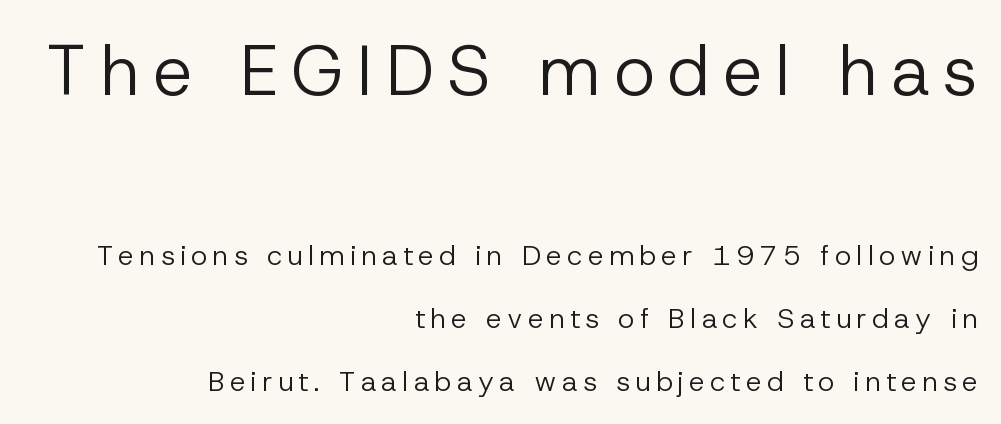
The image shows 70 px regular-weight sans-serif type, upright; set right-aligned, loose line spacing (2.25x), not underlined; the first (top) block is 2.5x larger; low stroke contrast and a medium x-height.
